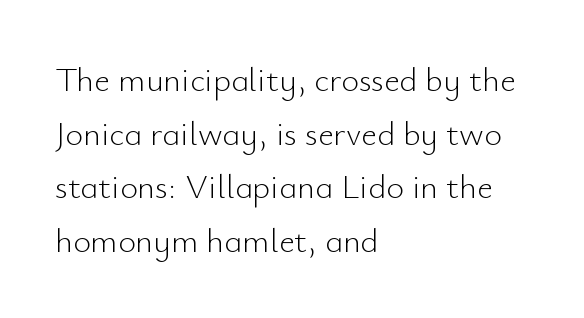
Q: Is the text bold? A: No.
Q: Is the text italic (slanted)? A: No, it is upright.
Q: Is the typeface a serif or a sans-serif typeface? A: Sans-serif.
Q: Is the text underlined? A: No.
Q: How is the paragraph aligned? A: Left-aligned.
Q: Is the spacing between letters normal or unusually wide? A: Normal.
Q: Is the spacing between lines tight, normal or loose? A: Normal.
Q: Width (condensed, normal, or wide)? A: Normal.
Q: Stroke contrast? A: Low.
Q: x-height? A: Small.
Q: Monospaced? A: No.
